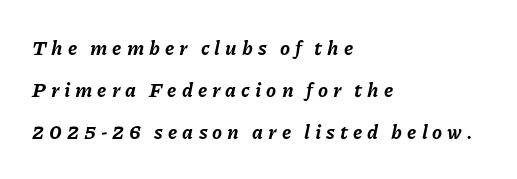
The image shows 20 px bold type, italic (leaning right); set left-aligned, loose line spacing (2.11x), unusually wide letter spacing (+0.25 em), not underlined.
